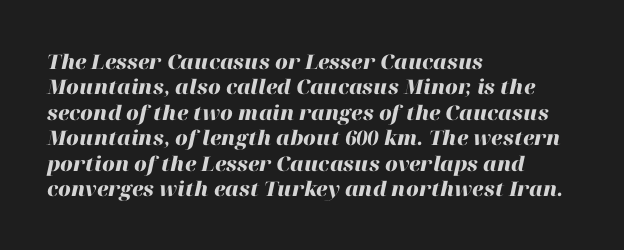
Q: Is the text bold? A: Yes.
Q: Is the text italic (slanted)? A: Yes, it leans right by about 12 degrees.
Q: Is the text underlined? A: No.
Q: How is the paragraph aligned? A: Left-aligned.
Q: Is the spacing between letters normal or unusually wide? A: Normal.
Q: Is the spacing between lines tight, normal or loose? A: Normal.
